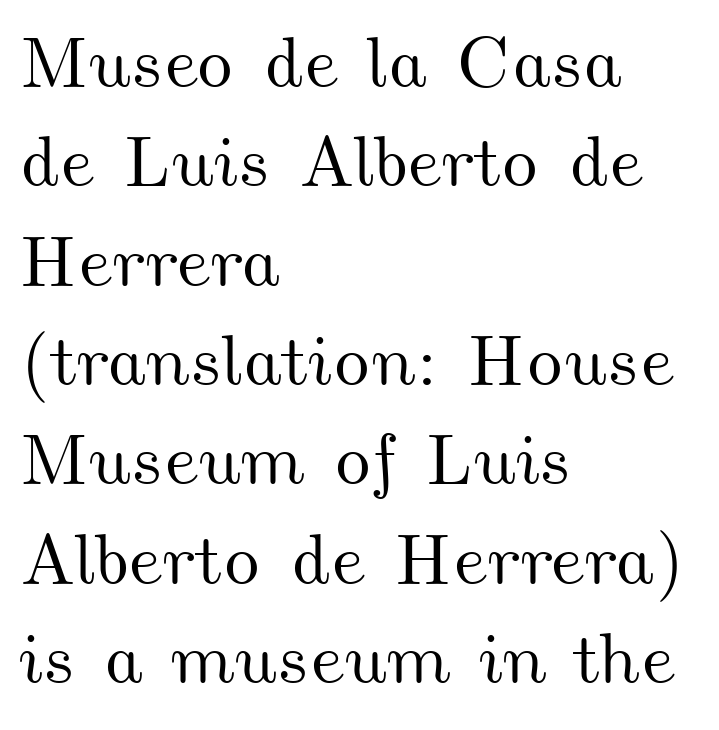
Spacing verdict: proportional, widths tailored to each character. Caption: standard tracking, unaltered. Short and long lines alike share a common starting point at left. The area under the type is left untouched. What's the leading like? Ordinary, nothing unusual.
